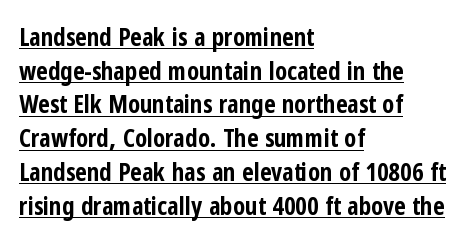
Observe the ordinary spacing: letters are neighbours, not strangers. The words here are underlined. This is the regular roman posture of the typeface. This sample keeps an unexceptional amount of space between lines. The typesetter chose a ragged-right arrangement here.
